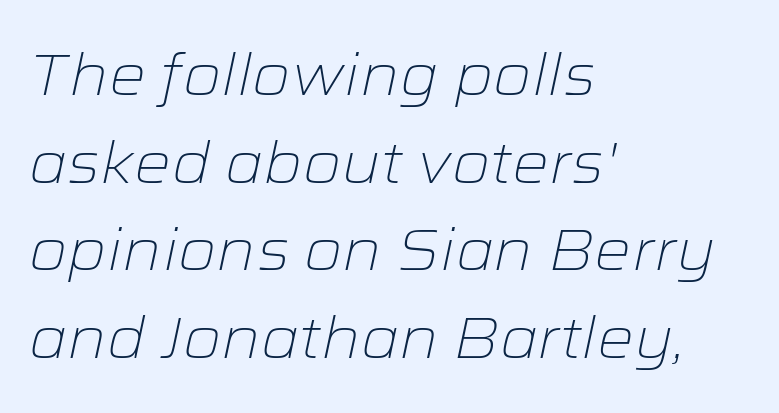
Stroke thickness stays within the range of a standard reading face or lighter. What's the leading like? Ordinary, nothing unusual. The strip under each line holds only bare page. The rendering applies a slant to the glyphs.
